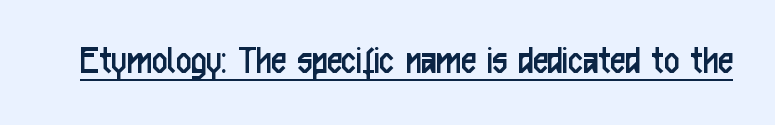
Q: Is the text bold? A: No.
Q: Is the text italic (slanted)? A: No, it is upright.
Q: Is the typeface a serif or a sans-serif typeface? A: Sans-serif.
Q: Is the text underlined? A: Yes.
Q: Is the spacing between letters normal or unusually wide? A: Normal.
Q: Width (condensed, normal, or wide)? A: Condensed.
Q: Stroke contrast? A: Low.
Q: x-height? A: Medium.
Q: Monospaced? A: No.
